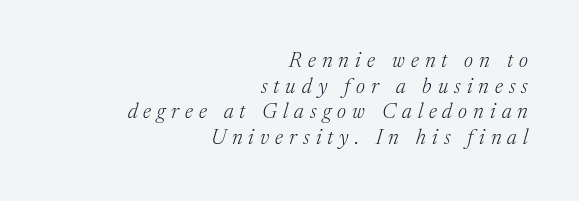
If you drew a line through each stem, it would be angled. No heavy texture on the line: the type isn't bold. Loose tracking; the words dissolve into strings of separated letters. Teacher's note: observe the even right margin — that is flush-right alignment. A bare baseline throughout the passage.
